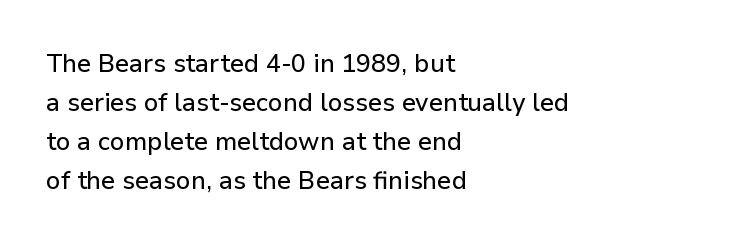
{"italic": "no", "underline": "no", "align": "left", "line_spacing": "normal", "line_spacing_ratio": 1.56, "letter_spacing": "normal", "letter_spacing_em": 0.0, "glyph_px": 25}
